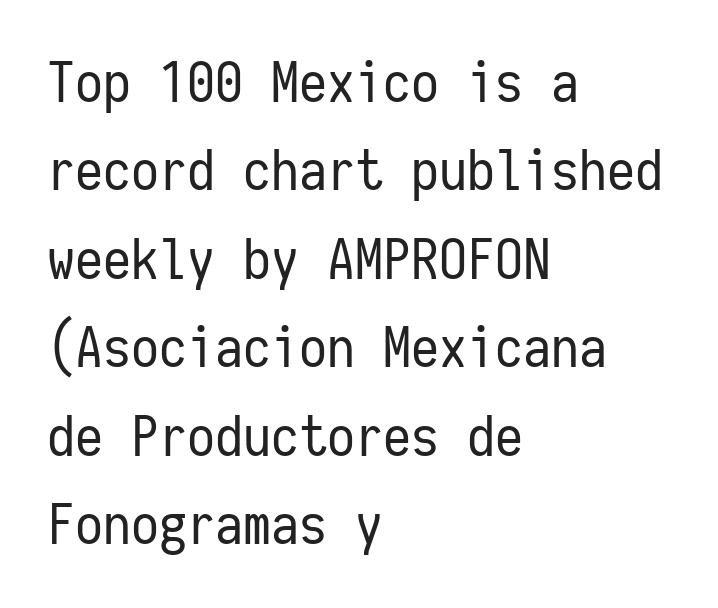
Q: Is the text bold? A: No.
Q: Is the text italic (slanted)? A: No, it is upright.
Q: Is the typeface a serif or a sans-serif typeface? A: Sans-serif.
Q: Is the text underlined? A: No.
Q: How is the paragraph aligned? A: Left-aligned.
Q: Is the spacing between letters normal or unusually wide? A: Normal.
Q: Is the spacing between lines tight, normal or loose? A: Normal.
Q: Width (condensed, normal, or wide)? A: Condensed.
Q: Stroke contrast? A: Low.
Q: x-height? A: Medium.
Q: Monospaced? A: Yes.
